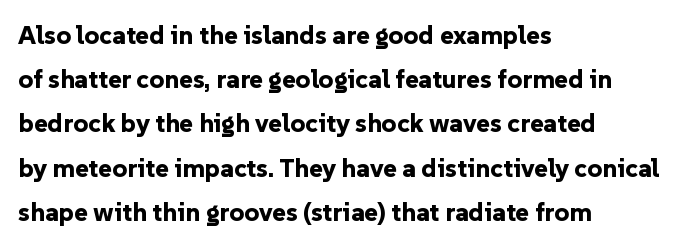
Q: Is the text bold? A: Yes.
Q: Is the text italic (slanted)? A: No, it is upright.
Q: Is the text underlined? A: No.
Q: How is the paragraph aligned? A: Left-aligned.
Q: Is the spacing between letters normal or unusually wide? A: Normal.
Q: Is the spacing between lines tight, normal or loose? A: Normal.
